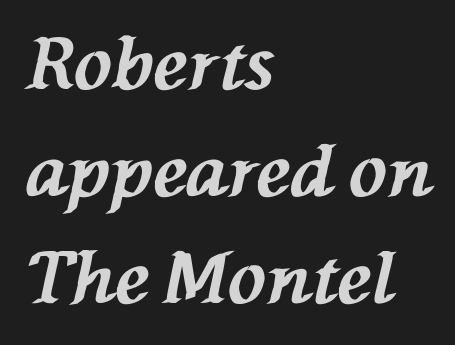
Q: Is the text bold? A: Yes.
Q: Is the text italic (slanted)? A: Yes, it leans left by about 76 degrees.
Q: Is the text underlined? A: No.
Q: How is the paragraph aligned? A: Left-aligned.
Q: Is the spacing between letters normal or unusually wide? A: Normal.
Q: Is the spacing between lines tight, normal or loose? A: Normal.
Q: Width (condensed, normal, or wide)? A: Normal.
Q: Stroke contrast? A: Medium.
Q: x-height? A: Medium.
Q: Monospaced? A: No.
